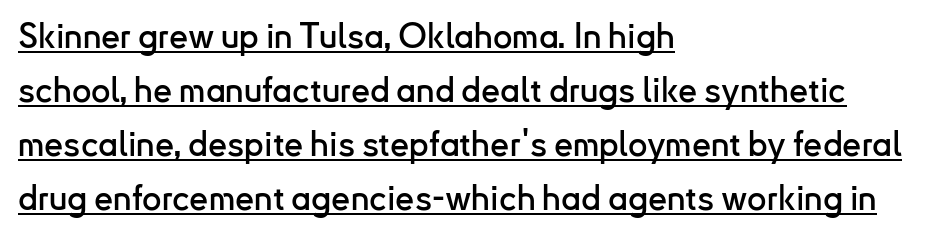
Q: Is the text italic (slanted)? A: No, it is upright.
Q: Is the typeface a serif or a sans-serif typeface? A: Sans-serif.
Q: Is the text underlined? A: Yes.
Q: How is the paragraph aligned? A: Left-aligned.
Q: Is the spacing between letters normal or unusually wide? A: Normal.
Q: Is the spacing between lines tight, normal or loose? A: Normal.
Q: Width (condensed, normal, or wide)? A: Normal.
Q: Stroke contrast? A: Low.
Q: x-height? A: Small.
Q: Monospaced? A: No.
